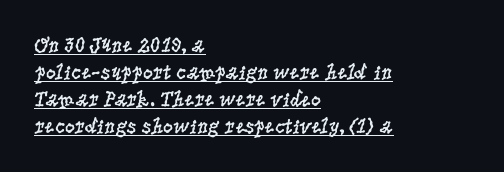
{"bold": "no", "underline": "yes", "align": "left", "line_spacing_ratio": 1.22, "letter_spacing": "normal", "letter_spacing_em": 0.0, "glyph_px": 22}
